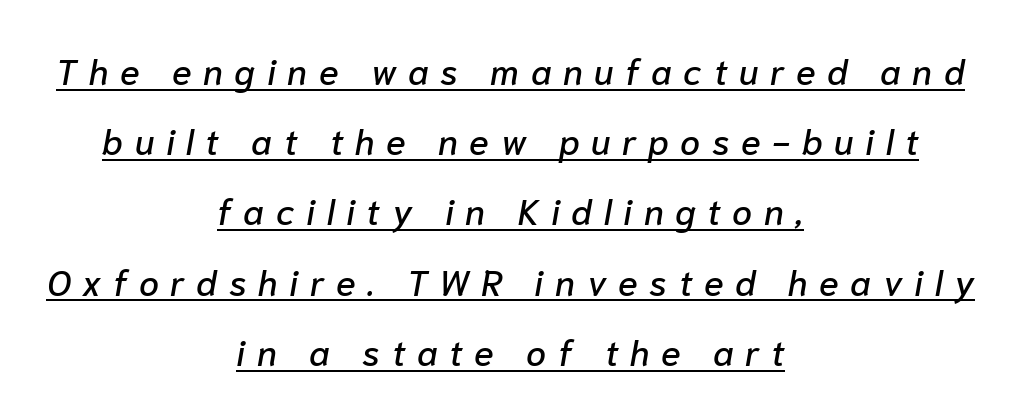
{"italic": "yes", "lean": "right", "slant_degrees": 10, "width": "normal", "stroke_contrast": "low", "x_height": "medium", "monospaced": "no", "underline": "yes", "align": "center", "line_spacing": "loose", "line_spacing_ratio": 1.95, "letter_spacing": "wide", "letter_spacing_em": 0.32, "glyph_px": 36}
